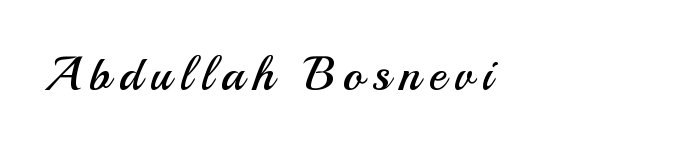
The image shows 48 px regular-weight sans-serif type; set left-aligned, not underlined; medium stroke contrast and a small x-height.
